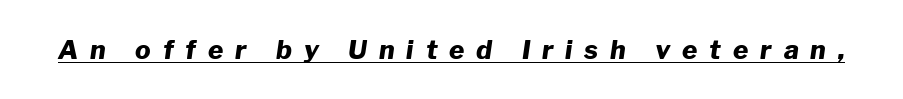
The image shows 26 px bold type, italic (leaning right); set unusually wide letter spacing (+0.46 em), underlined.
